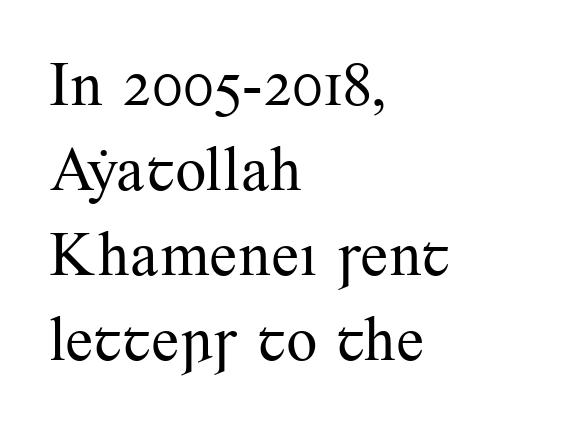
Q: Is the text bold? A: No.
Q: Is the text italic (slanted)? A: No, it is upright.
Q: Is the typeface a serif or a sans-serif typeface? A: Serif.
Q: Is the text underlined? A: No.
Q: How is the paragraph aligned? A: Left-aligned.
Q: Is the spacing between letters normal or unusually wide? A: Normal.
Q: Is the spacing between lines tight, normal or loose? A: Normal.
Q: Width (condensed, normal, or wide)? A: Normal.
Q: Stroke contrast? A: Medium.
Q: x-height? A: Small.
Q: Monospaced? A: No.
